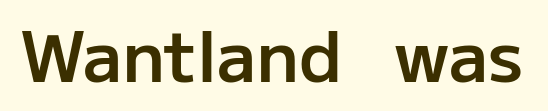
{"serif": "no", "italic": "no", "bold": "semi", "weight": "semibold", "width": "normal", "stroke_contrast": "low", "x_height": "medium", "monospaced": "no", "underline": "no", "letter_spacing": "normal", "letter_spacing_em": 0.0, "glyph_px": 70}
